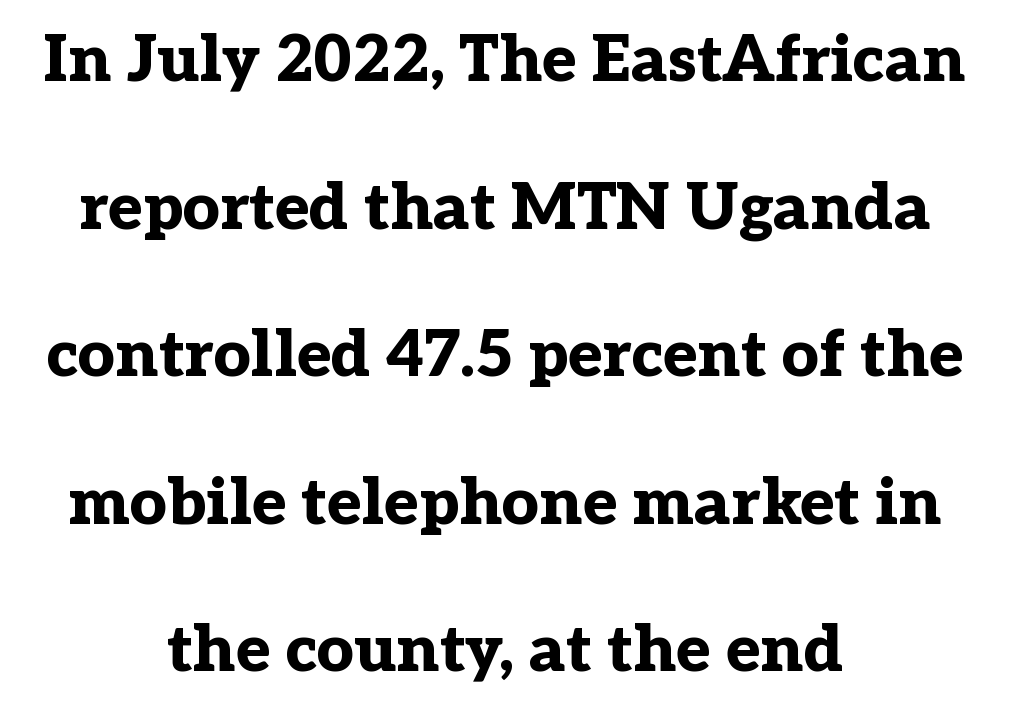
Pretty heavy lettering here — definitely bold. The gaps between neighbouring characters are ordinary and unremarkable. Line spacing here is loose. The strip under each line holds only bare page.
